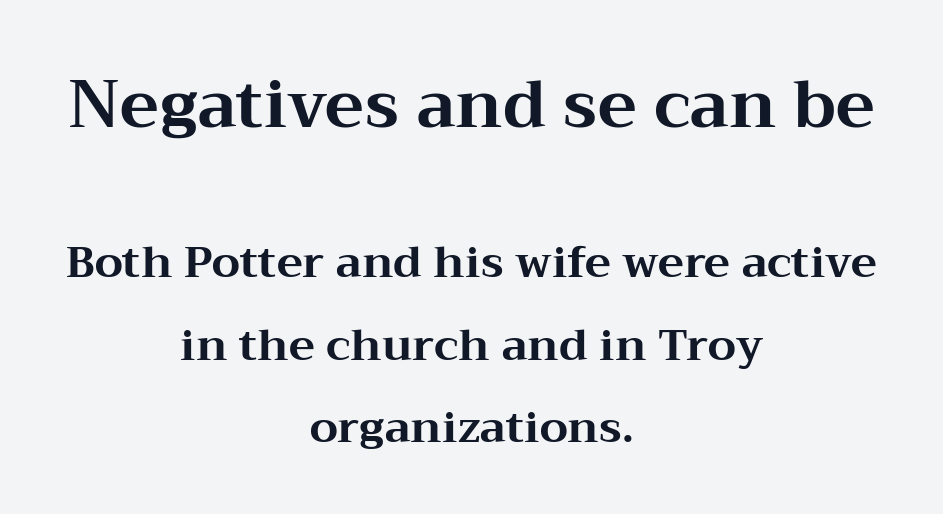
The initial chunk of copy outweighs the following chunk in type size. Unmarked baselines from the first word to the last. The type is set solid horizontally, with unmodified tracking. Think of a printed novel: that variable character pitch is what you see here. Plenty of ink on the page — the face is bold.
